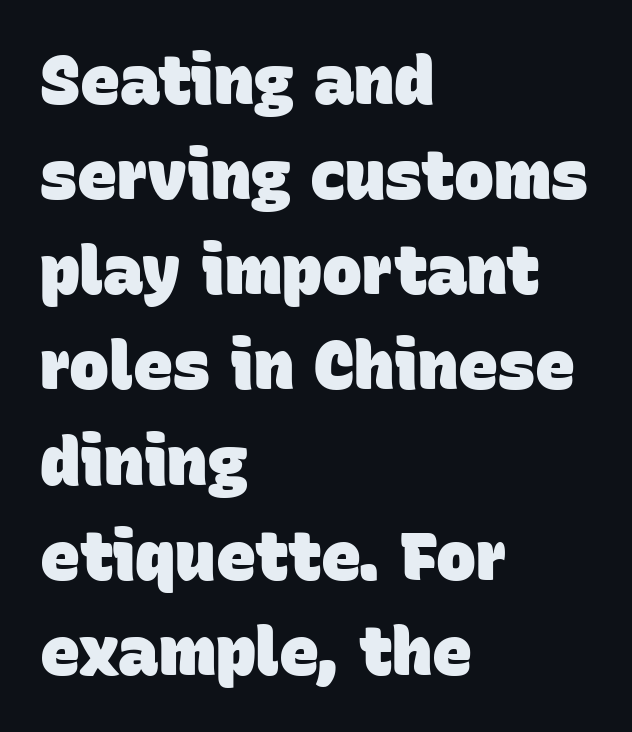
{"serif": "no", "bold": "yes", "weight": "heavy", "width": "normal", "stroke_contrast": "low", "x_height": "large", "monospaced": "no", "underline": "no", "align": "left", "line_spacing": "normal", "line_spacing_ratio": 1.42, "letter_spacing": "normal", "letter_spacing_em": 0.0, "glyph_px": 67}
